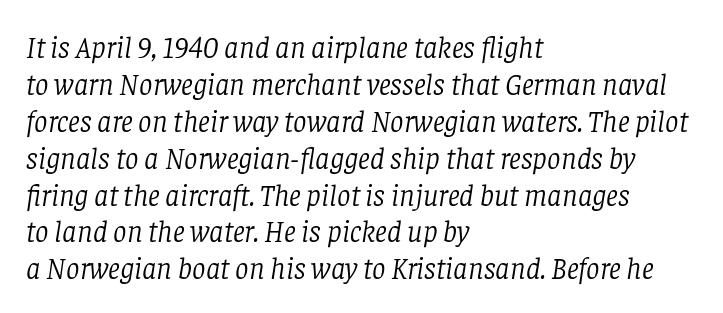
The image shows 30 px light serif type, italic (leaning right); set left-aligned, line spacing 1.23x, normal letter spacing, not underlined; low stroke contrast and a large x-height.
